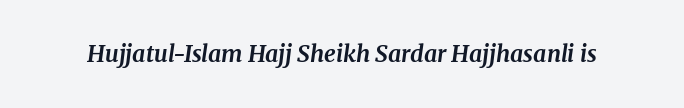
{"italic": "yes", "lean": "right", "slant_degrees": 8, "bold": "yes", "underline": "no", "letter_spacing": "normal", "letter_spacing_em": 0.0, "glyph_px": 23}
